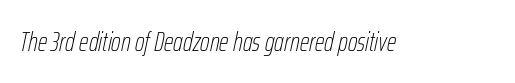
Anything drawn beneath the words? Only blank space. The text carries the slant typical of an italic or oblique font. On a weight scale, this lands at 450 or below. Observe the ordinary spacing: letters are neighbours, not strangers.
